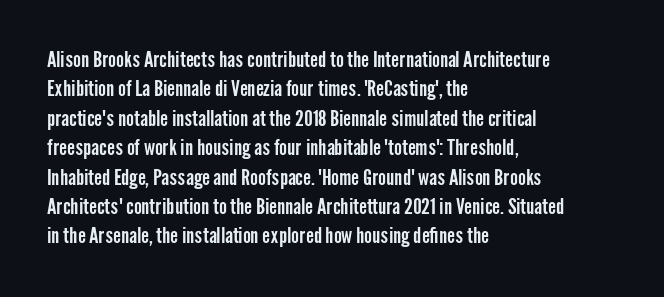
If you drew a ruler down the left edge, every line would touch it. The foot of each line stays bare and open. What's the leading like? Ordinary, nothing unusual. The axis of the letterforms is exactly vertical. Observe the ordinary spacing: letters are neighbours, not strangers.
